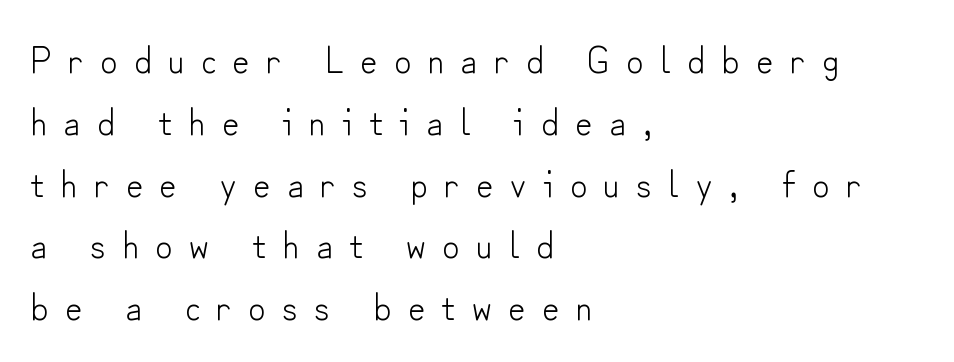
Q: Is the text bold? A: No.
Q: Is the text italic (slanted)? A: No, it is upright.
Q: Is the typeface a serif or a sans-serif typeface? A: Sans-serif.
Q: Is the text underlined? A: No.
Q: How is the paragraph aligned? A: Left-aligned.
Q: Is the spacing between letters normal or unusually wide? A: Unusually wide.
Q: Is the spacing between lines tight, normal or loose? A: Normal.
Q: Width (condensed, normal, or wide)? A: Normal.
Q: Stroke contrast? A: Low.
Q: x-height? A: Small.
Q: Monospaced? A: No.
